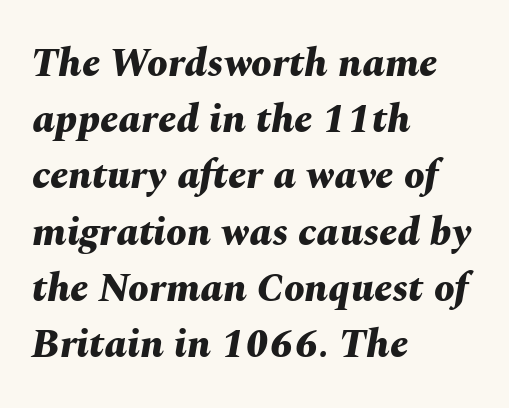
The image shows 41 px bold type, italic (leaning right); set left-aligned, normal line spacing (1.37x), normal letter spacing, not underlined; medium stroke contrast and a medium x-height.
